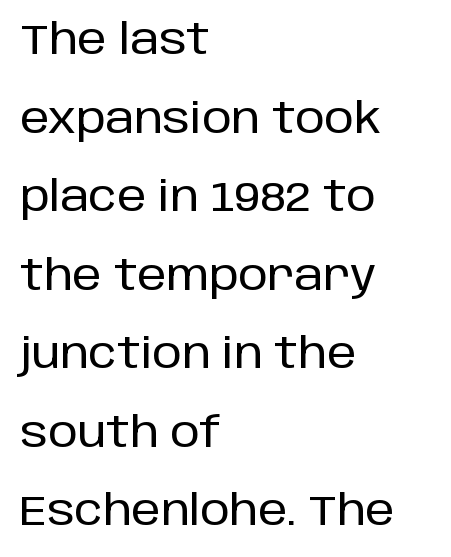
Q: Is the text italic (slanted)? A: No, it is upright.
Q: Is the typeface a serif or a sans-serif typeface? A: Sans-serif.
Q: Is the text underlined? A: No.
Q: How is the paragraph aligned? A: Left-aligned.
Q: Is the spacing between letters normal or unusually wide? A: Normal.
Q: Width (condensed, normal, or wide)? A: Normal.
Q: Stroke contrast? A: Low.
Q: x-height? A: Large.
Q: Monospaced? A: No.
